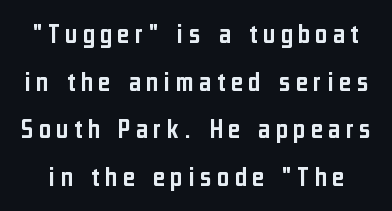
{"serif": "no", "italic": "no", "width": "condensed", "stroke_contrast": "low", "x_height": "medium", "monospaced": "no", "underline": "no", "line_spacing": "normal", "line_spacing_ratio": 1.64, "glyph_px": 29}
